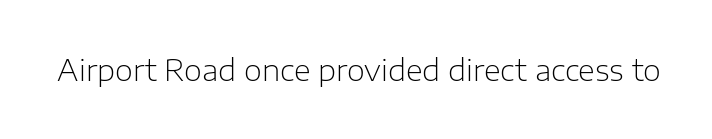
{"serif": "no", "italic": "no", "bold": "no", "weight": "light", "width": "normal", "stroke_contrast": "low", "x_height": "medium", "monospaced": "no", "underline": "no", "letter_spacing": "normal", "letter_spacing_em": 0.0, "glyph_px": 29}
